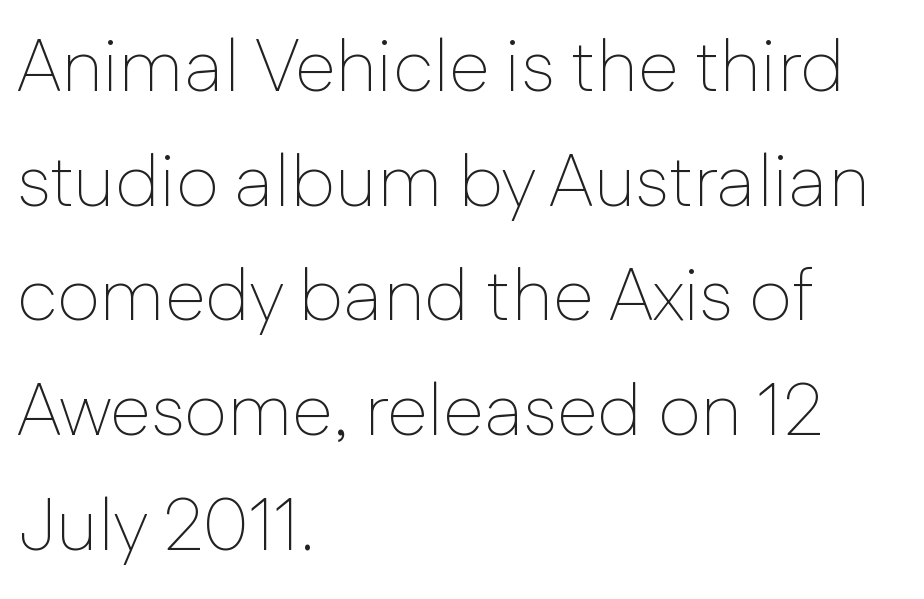
Letters have the restrained weight of plain body copy at most. Just letters on the line, the space beneath them empty. The setting favours the left margin, as ordinary paragraphs usually do. This is roman type, the default non-slanted kind.
